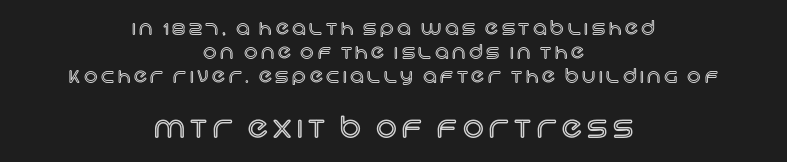
Q: Is the text italic (slanted)? A: No, it is upright.
Q: Is the text underlined? A: No.
Q: How is the paragraph aligned? A: Centered.
Q: Is the spacing between lines tight, normal or loose? A: Normal.
Q: Which block of text is set in a larger size, the first (top) or the second (bottom)? A: The second (bottom) one.
Q: Width (condensed, normal, or wide)? A: Normal.
Q: x-height? A: Large.
Q: Monospaced? A: No.
